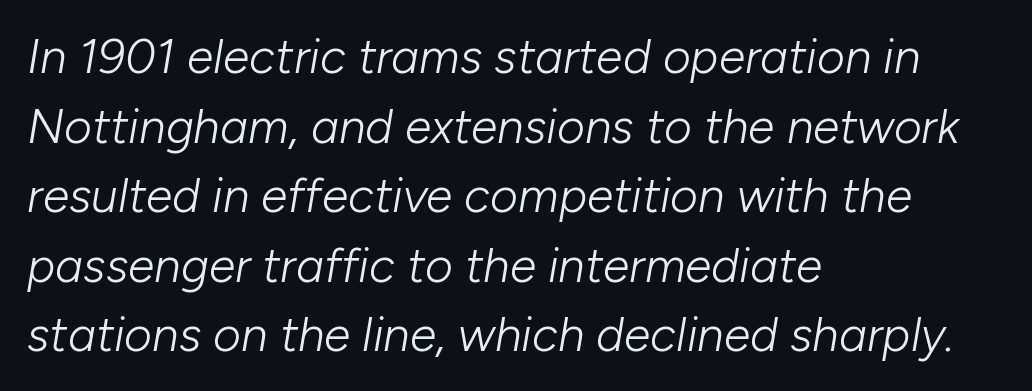
Standard letterfit; no display-style spreading of the glyphs. Spacing verdict: proportional, widths tailored to each character. The glyphs look as if they've been sheared to an angle. Typeset ragged right — the left edge is the straight one. On a weight scale, this lands at 450 or below.
